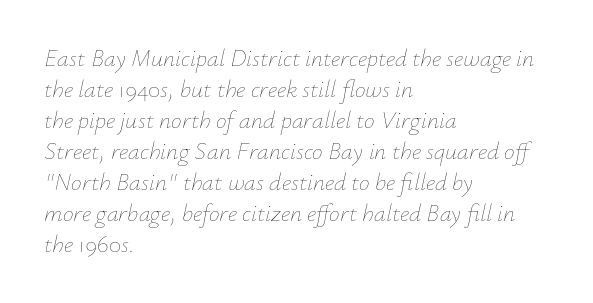
{"italic": "yes", "lean": "right", "slant_degrees": 12, "bold": "no", "underline": "no", "align": "left", "line_spacing": "normal", "line_spacing_ratio": 1.29, "letter_spacing": "normal", "letter_spacing_em": 0.0, "glyph_px": 24}
